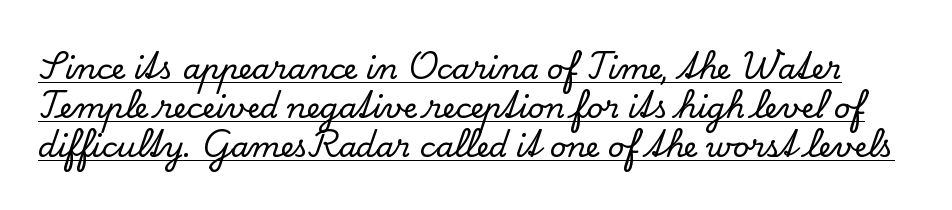
Do the characters align in a grid? No, the font is proportional. This sample uses a serif face. The designer left line spacing at the default. The letters sit at their default tracking, neither squeezed nor spread.
